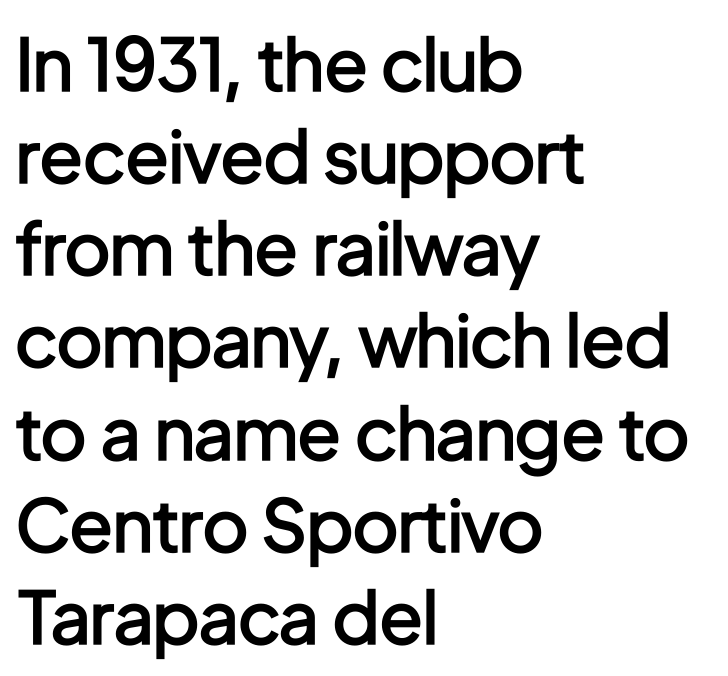
Q: Is the text bold? A: Semi-bold.
Q: Is the text italic (slanted)? A: No, it is upright.
Q: Is the typeface a serif or a sans-serif typeface? A: Sans-serif.
Q: Is the text underlined? A: No.
Q: How is the paragraph aligned? A: Left-aligned.
Q: Is the spacing between letters normal or unusually wide? A: Normal.
Q: Is the spacing between lines tight, normal or loose? A: Normal.
Q: Width (condensed, normal, or wide)? A: Condensed.
Q: Stroke contrast? A: Low.
Q: x-height? A: Medium.
Q: Monospaced? A: No.
